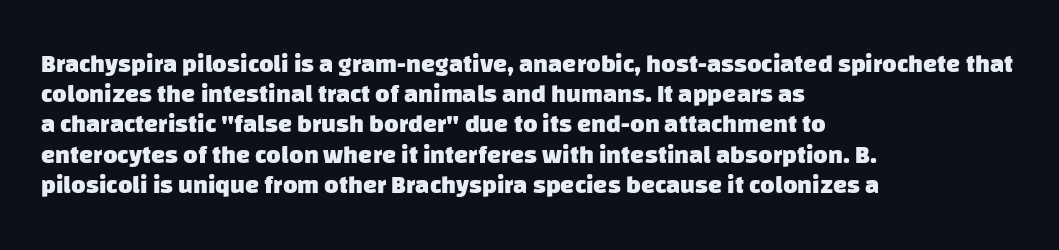
Q: Is the text bold? A: Yes.
Q: Is the text underlined? A: No.
Q: How is the paragraph aligned? A: Left-aligned.
Q: Is the spacing between letters normal or unusually wide? A: Normal.
